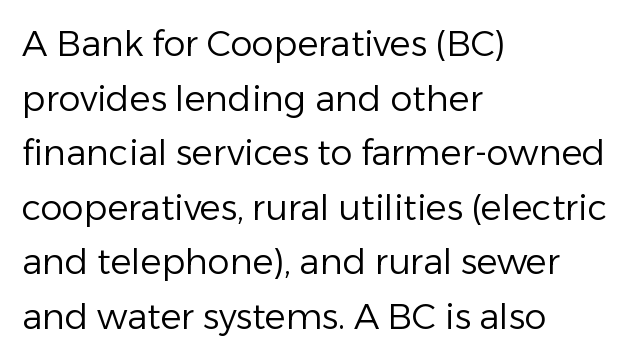
Notice how the passage keeps a crisp vertical edge on the left only. Ordinary non-slanted type is in use. The strokes carry an ordinary text weight at most. The foot of each line stays bare and open.
